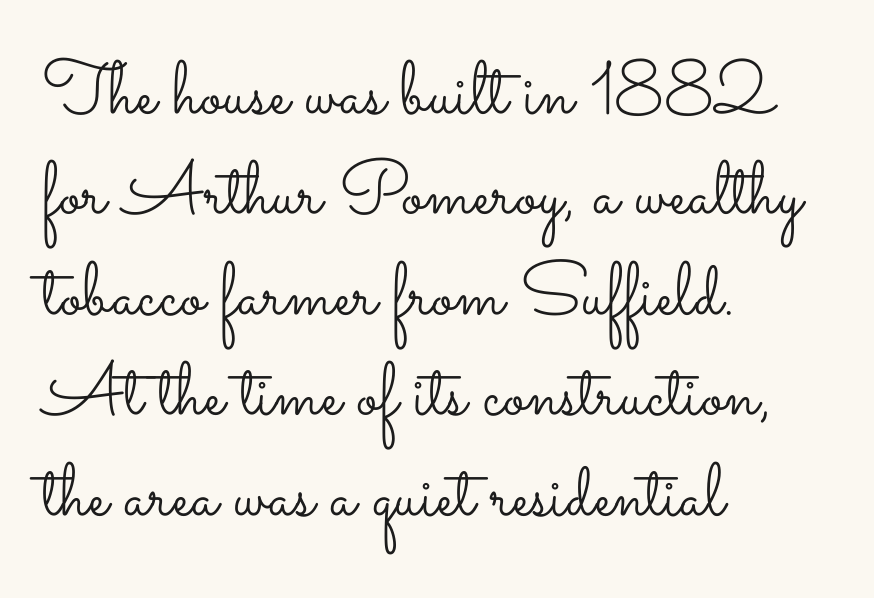
Q: Is the text bold? A: No.
Q: Is the text italic (slanted)? A: Yes.
Q: Is the text underlined? A: No.
Q: How is the paragraph aligned? A: Left-aligned.
Q: Is the spacing between letters normal or unusually wide? A: Normal.
Q: Is the spacing between lines tight, normal or loose? A: Normal.
Q: Width (condensed, normal, or wide)? A: Wide.
Q: Stroke contrast? A: Low.
Q: x-height? A: Small.
Q: Monospaced? A: No.
